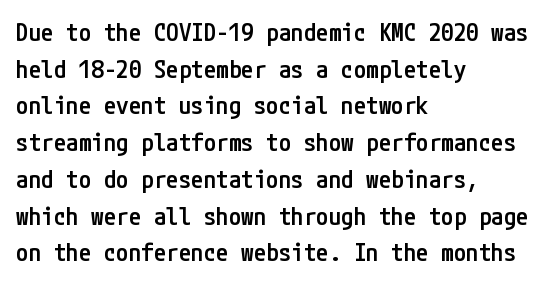
Q: Is the text bold? A: Semi-bold.
Q: Is the text italic (slanted)? A: No, it is upright.
Q: Is the text underlined? A: No.
Q: How is the paragraph aligned? A: Left-aligned.
Q: Is the spacing between letters normal or unusually wide? A: Normal.
Q: Is the spacing between lines tight, normal or loose? A: Normal.
